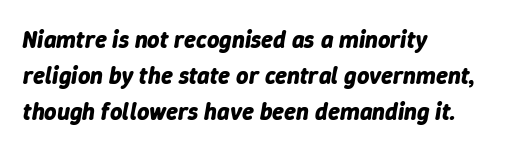
{"italic": "yes", "lean": "right", "slant_degrees": 9, "bold": "yes", "underline": "no", "align": "left", "line_spacing": "normal", "line_spacing_ratio": 1.49, "letter_spacing": "normal", "letter_spacing_em": 0.0, "glyph_px": 24}
